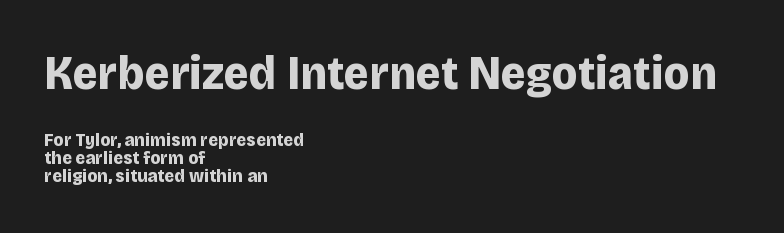
Very little white space separates one row of letters from the next. The letters advance in unequal steps, a hallmark of proportional type. The designer gave the opening block more size than the closing block. The compositor pushed each line to the left boundary.
